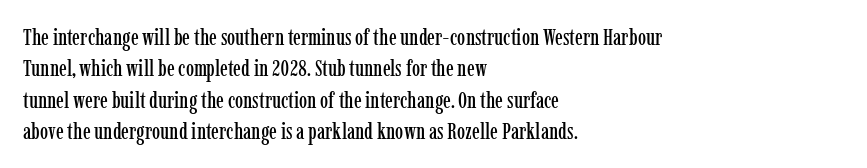
The image shows 23 px text type, upright; set left-aligned, normal line spacing (1.36x), normal letter spacing, not underlined.
